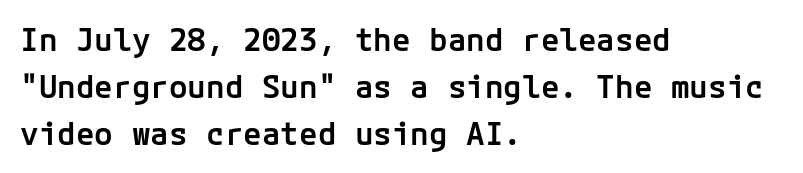
The image shows 31 px semibold sans-serif type, upright; set left-aligned, normal line spacing (1.51x), normal letter spacing, not underlined; low stroke contrast and a medium x-height.
